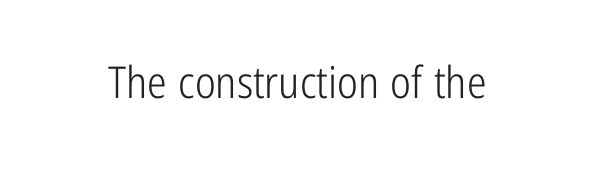
The image shows 44 px light, condensed sans-serif type, upright; set normal letter spacing, not underlined; low stroke contrast and a medium x-height.
